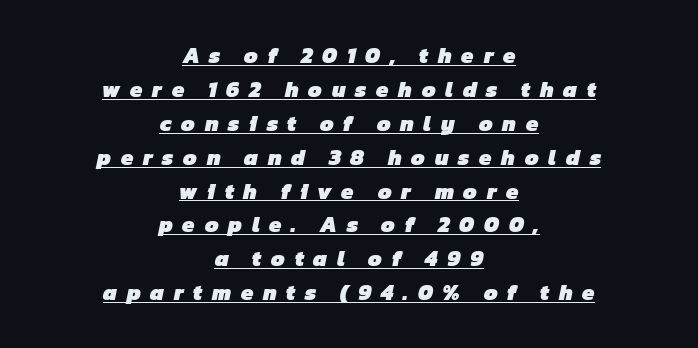
The image shows 22 px bold type; set centered, normal line spacing (1.54x), unusually wide letter spacing (+0.44 em), underlined.
